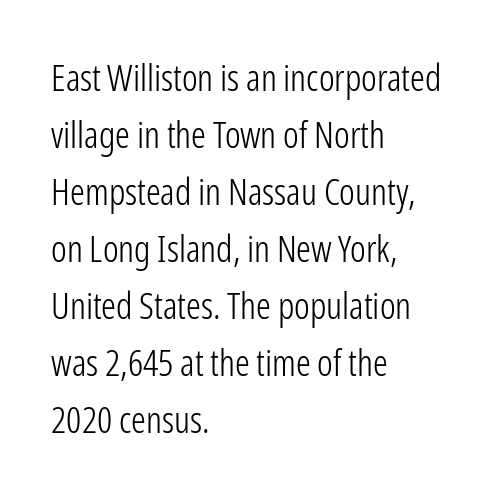
The cut favours lightness, reaching ordinary text weight at its darkest. The letterforms sit shoulder to shoulder at normal distance. Students, observe: this is what conventionally led text looks like. Words float on clear page, feet unadorned.
